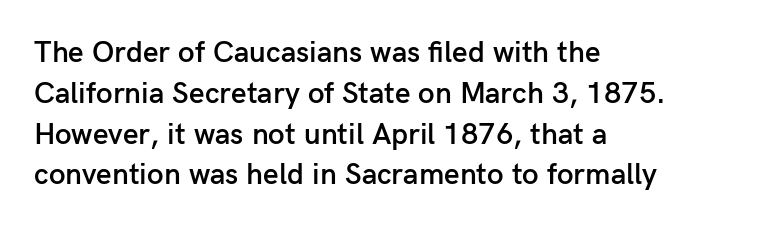
In terms of posture, this sample is upright. Every letter is mildly thick-stroked: semibold rather than bold. The face used here is proportionally spaced, like ordinary book or web type. Check where the strokes stop: nothing finishes them off — pure sans. Summary of vertical rhythm: regular, with standard interline spacing.
